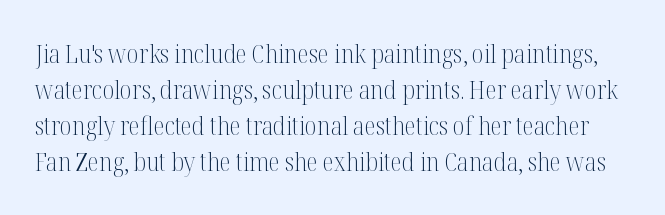
The image shows 26 px text type, upright; set normal line spacing (1.39x), normal letter spacing, not underlined.
